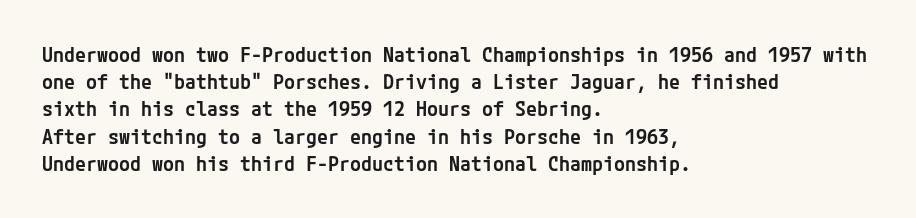
Q: Is the text bold? A: Semi-bold.
Q: Is the text italic (slanted)? A: No, it is upright.
Q: Is the text underlined? A: No.
Q: How is the paragraph aligned? A: Left-aligned.
Q: Is the spacing between letters normal or unusually wide? A: Normal.
Q: Is the spacing between lines tight, normal or loose? A: Normal.
